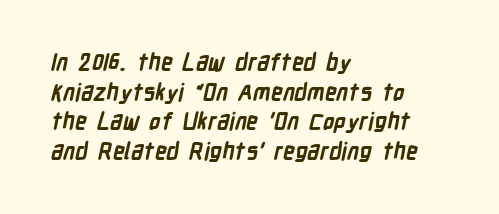
Plain, unruled lines of type. What weight is shown? A full bold with thick strokes. Rows of type keep a routine distance in the vertical direction. Students, note that the glyphs here touch the page at normal intervals. In CSS terms this would be text-align: left.
